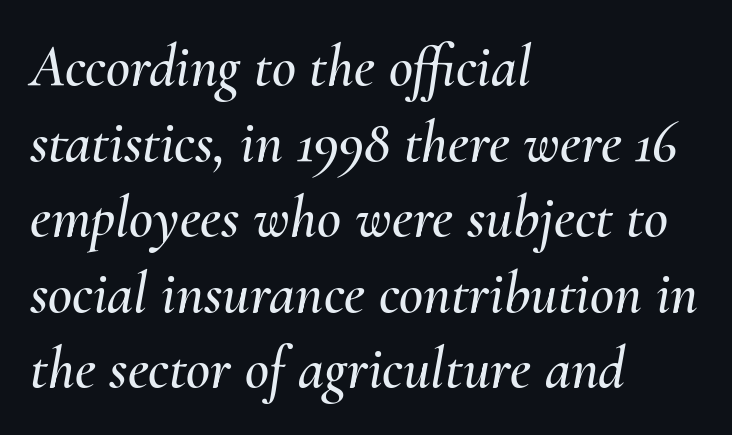
{"italic": "yes", "lean": "right", "slant_degrees": 10, "width": "normal", "stroke_contrast": "medium", "x_height": "small", "monospaced": "no", "underline": "no", "align": "left", "line_spacing": "normal", "line_spacing_ratio": 1.28, "letter_spacing": "normal", "letter_spacing_em": 0.0, "glyph_px": 59}
